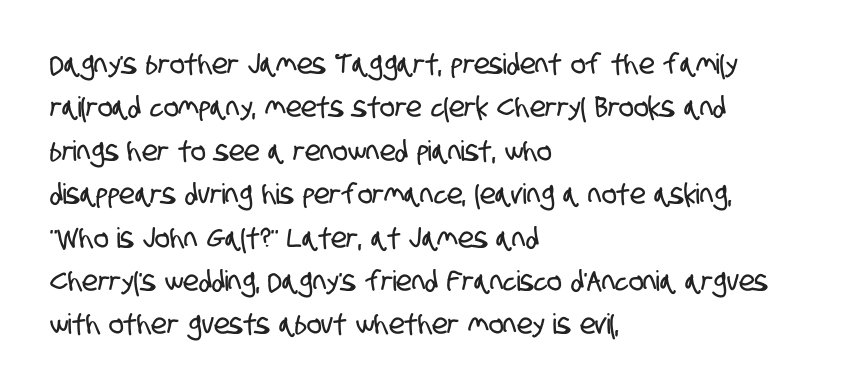
The image shows 28 px condensed sans-serif type; set left-aligned, normal line spacing (1.55x), normal letter spacing, not underlined; low stroke contrast and a large x-height.
